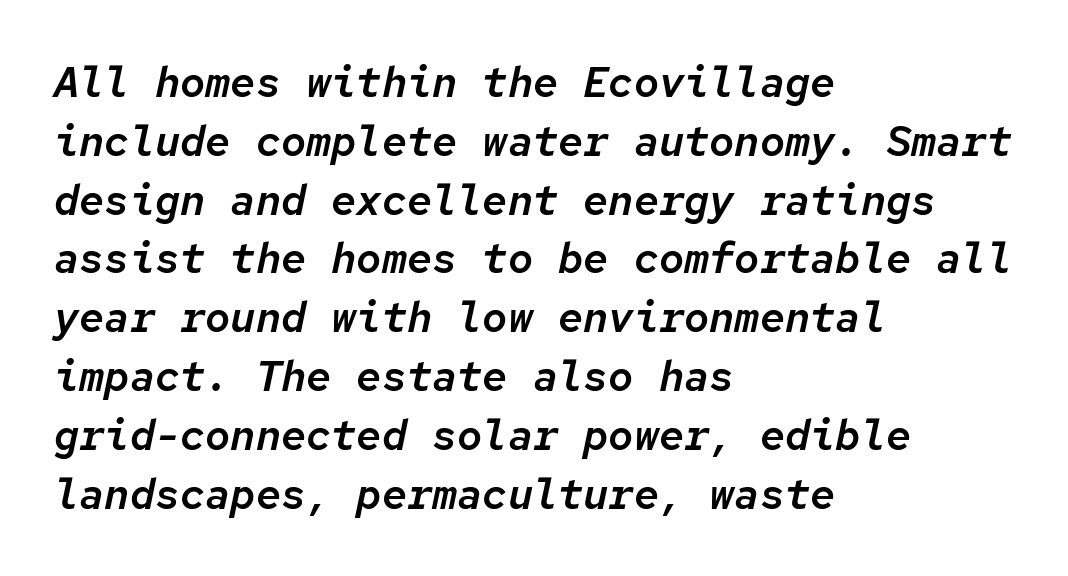
Q: Is the text italic (slanted)? A: Yes, it leans right by about 12 degrees.
Q: Is the text underlined? A: No.
Q: How is the paragraph aligned? A: Left-aligned.
Q: Is the spacing between letters normal or unusually wide? A: Normal.
Q: Is the spacing between lines tight, normal or loose? A: Normal.
Q: Width (condensed, normal, or wide)? A: Normal.
Q: Stroke contrast? A: Low.
Q: x-height? A: Medium.
Q: Monospaced? A: Yes.
